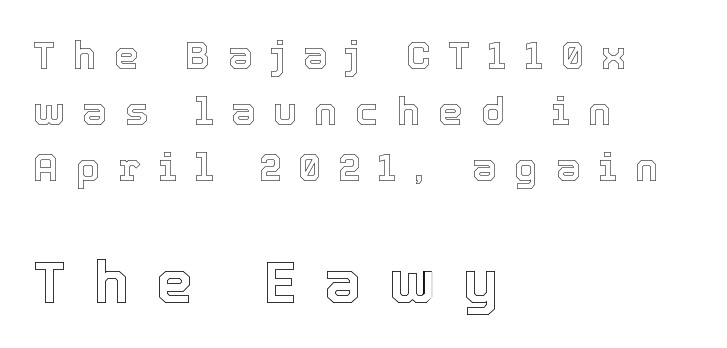
{"italic": "no", "width": "normal", "x_height": "medium", "monospaced": "no", "underline": "no", "align": "left", "line_spacing": "normal", "line_spacing_ratio": 1.44, "letter_spacing": "wide", "letter_spacing_em": 0.46, "larger_block": "second", "size_ratio": 1.51, "glyph_px": 59}
